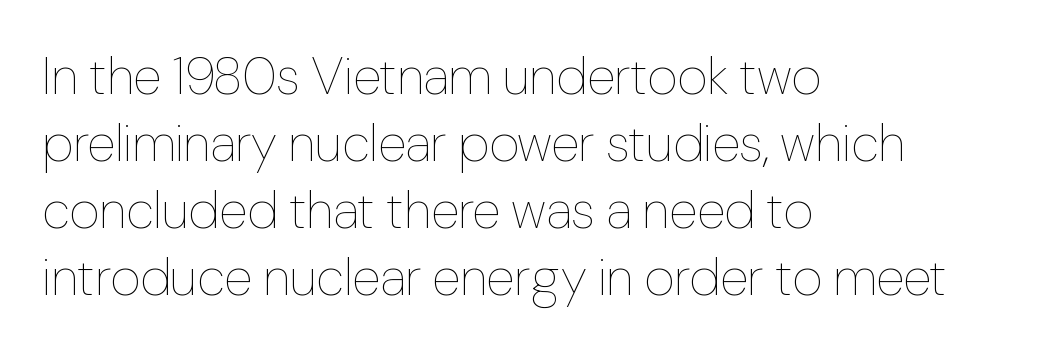
The image shows 52 px thin type, upright; set left-aligned, normal line spacing (1.29x), normal letter spacing, not underlined; low stroke contrast and a medium x-height.
